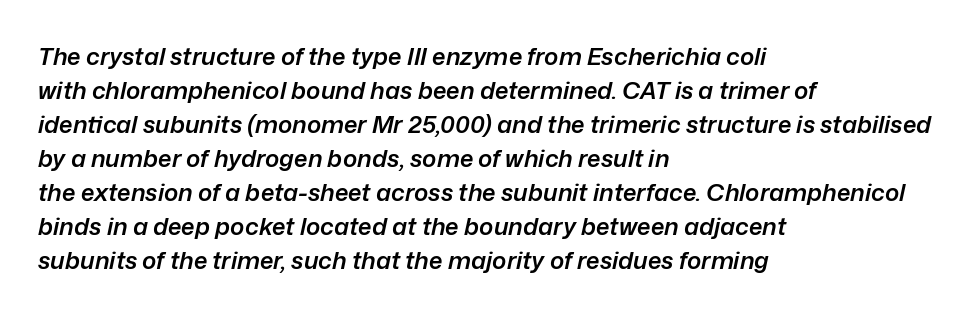
Q: Is the text bold? A: Semi-bold.
Q: Is the text italic (slanted)? A: Yes, it leans right by about 12 degrees.
Q: Is the text underlined? A: No.
Q: How is the paragraph aligned? A: Left-aligned.
Q: Is the spacing between letters normal or unusually wide? A: Normal.
Q: Is the spacing between lines tight, normal or loose? A: Normal.
